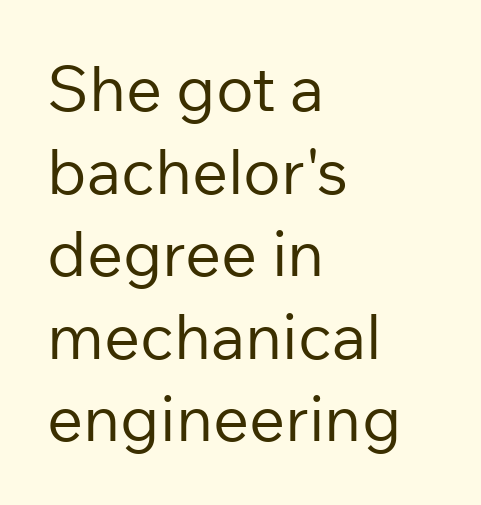
Q: Is the text bold? A: No.
Q: Is the text italic (slanted)? A: No, it is upright.
Q: Is the typeface a serif or a sans-serif typeface? A: Sans-serif.
Q: Is the text underlined? A: No.
Q: How is the paragraph aligned? A: Left-aligned.
Q: Is the spacing between letters normal or unusually wide? A: Normal.
Q: Is the spacing between lines tight, normal or loose? A: Normal.
Q: Width (condensed, normal, or wide)? A: Normal.
Q: Stroke contrast? A: Low.
Q: x-height? A: Medium.
Q: Monospaced? A: No.
